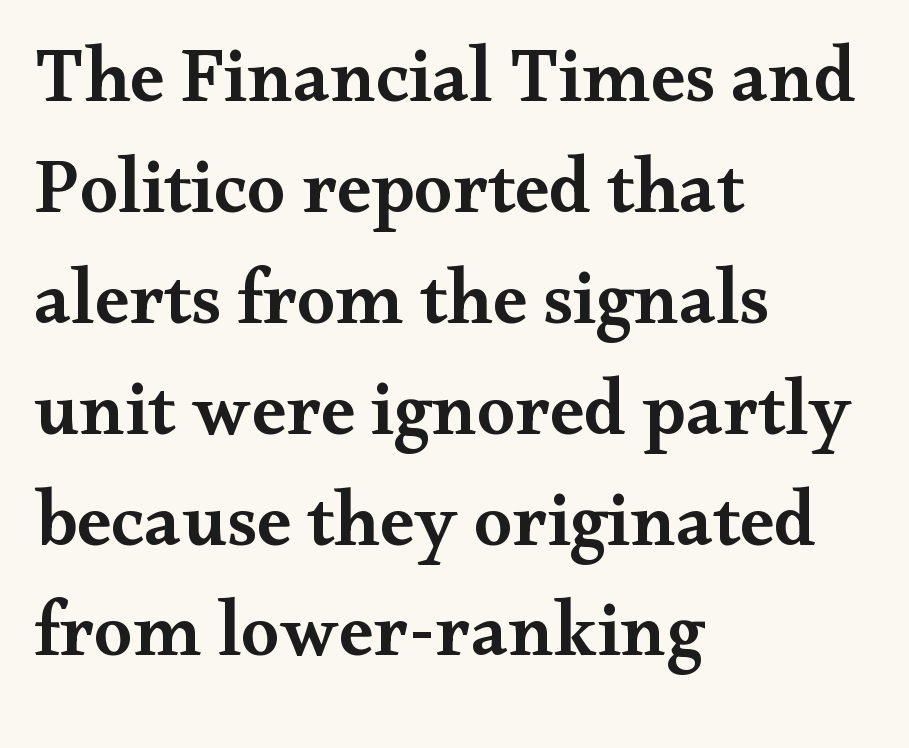
The image shows 77 px semibold, wide serif type, upright; set left-aligned, normal line spacing (1.44x), normal letter spacing, not underlined; medium stroke contrast and a small x-height.
